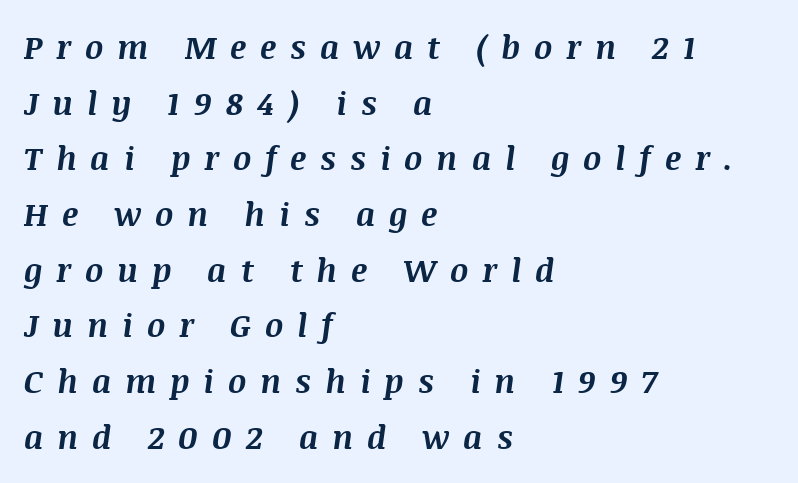
The image shows 32 px bold type, italic (leaning right); set left-aligned, line spacing 1.74x, unusually wide letter spacing (+0.43 em), not underlined; medium stroke contrast and a large x-height.
